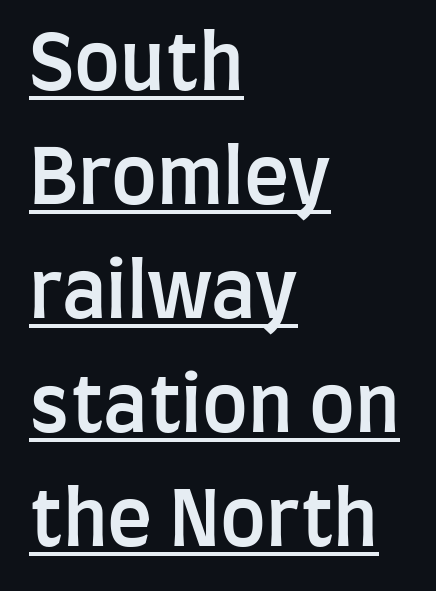
Q: Is the text bold? A: Semi-bold.
Q: Is the text italic (slanted)? A: No, it is upright.
Q: Is the typeface a serif or a sans-serif typeface? A: Sans-serif.
Q: Is the text underlined? A: Yes.
Q: How is the paragraph aligned? A: Left-aligned.
Q: Is the spacing between letters normal or unusually wide? A: Normal.
Q: Is the spacing between lines tight, normal or loose? A: Normal.
Q: Width (condensed, normal, or wide)? A: Condensed.
Q: Stroke contrast? A: Low.
Q: x-height? A: Large.
Q: Monospaced? A: No.
